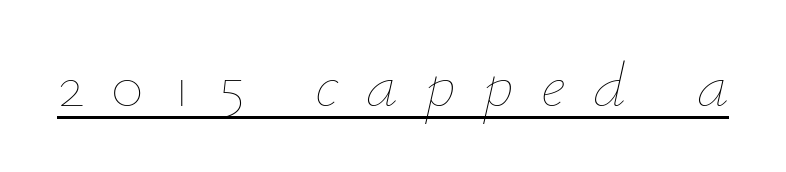
The image shows 64 px thin type, italic (leaning right); set unusually wide letter spacing (+0.44 em), underlined; low stroke contrast and a small x-height.
